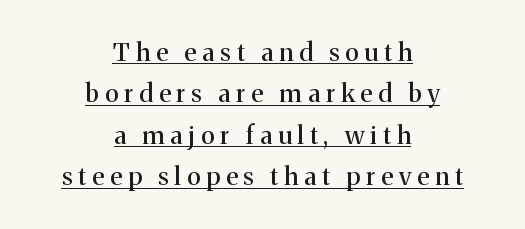
Q: Is the text italic (slanted)? A: No, it is upright.
Q: Is the text underlined? A: Yes.
Q: How is the paragraph aligned? A: Centered.
Q: Is the spacing between letters normal or unusually wide? A: Unusually wide.
Q: Is the spacing between lines tight, normal or loose? A: Normal.
